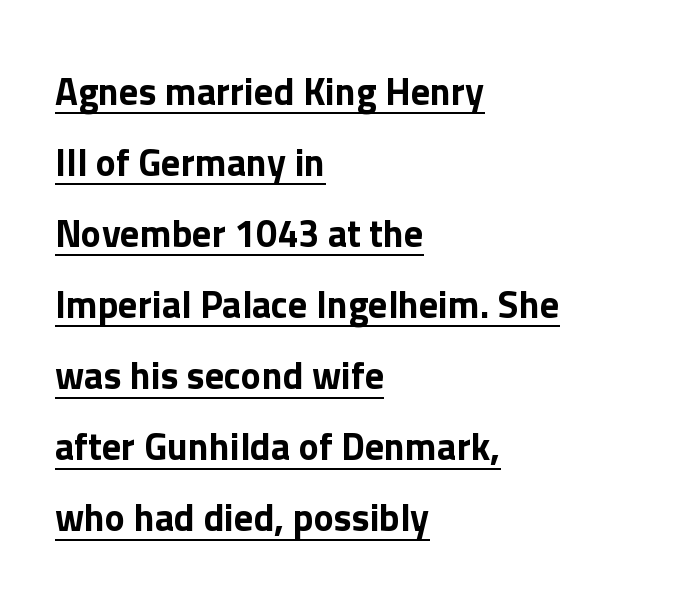
Short and long lines alike share a common starting point at left. Observe the absence of serifs on each vertical stroke in this sample. A typesetter would call this proportional, since set widths differ per character. Looks like someone drew a line under every word here. What stands out about the letter spacing? Nothing — it is the standard amount.
